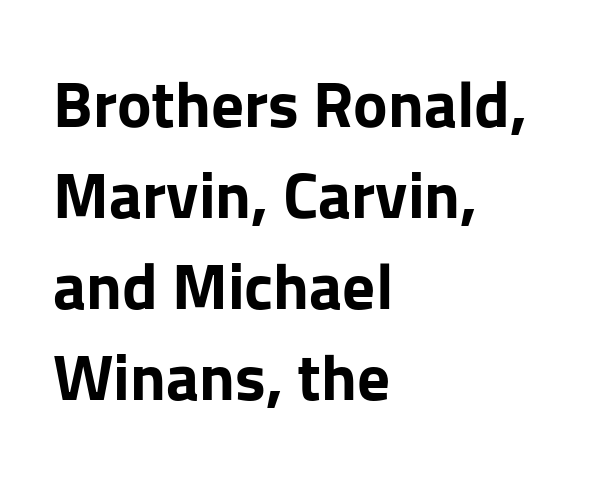
{"serif": "no", "italic": "no", "bold": "yes", "weight": "bold", "width": "normal", "stroke_contrast": "low", "x_height": "medium", "monospaced": "no", "underline": "no", "align": "left", "line_spacing": "normal", "line_spacing_ratio": 1.4, "letter_spacing": "normal", "letter_spacing_em": 0.0, "glyph_px": 65}
